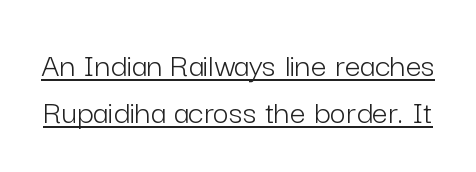
{"serif": "no", "italic": "no", "bold": "no", "weight": "light", "width": "normal", "stroke_contrast": "low", "x_height": "medium", "monospaced": "no", "underline": "yes", "line_spacing": "normal", "line_spacing_ratio": 1.34, "letter_spacing": "normal", "letter_spacing_em": 0.0, "glyph_px": 35}
